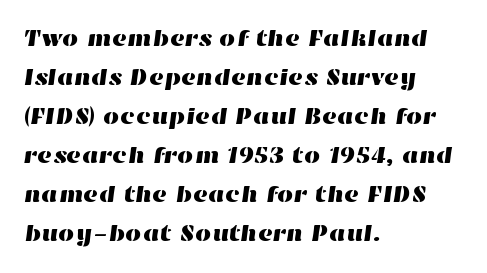
Standard letterfit; no display-style spreading of the glyphs. Typeset ragged right — the left edge is the straight one. Rule under the text: the space is simply empty. Successive baselines arrive at the customary interval.
